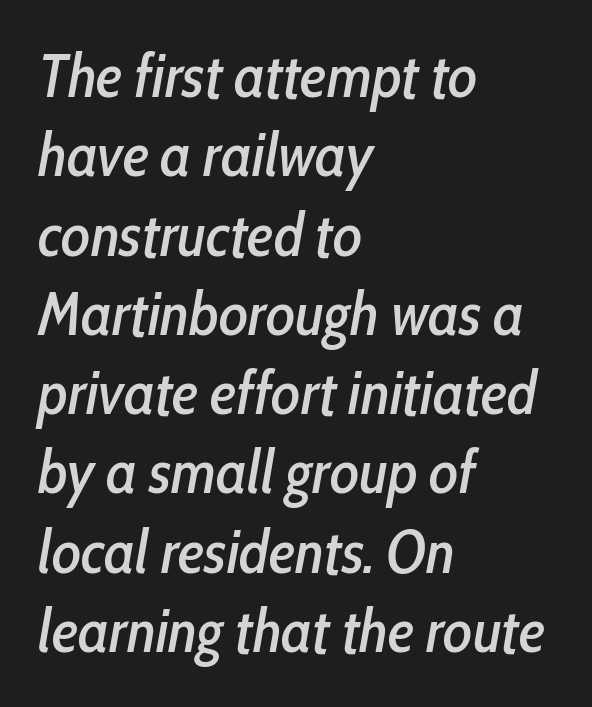
Q: Is the text italic (slanted)? A: Yes, it leans right by about 10 degrees.
Q: Is the text underlined? A: No.
Q: How is the paragraph aligned? A: Left-aligned.
Q: Is the spacing between letters normal or unusually wide? A: Normal.
Q: Is the spacing between lines tight, normal or loose? A: Normal.
Q: Width (condensed, normal, or wide)? A: Condensed.
Q: Stroke contrast? A: Low.
Q: x-height? A: Medium.
Q: Monospaced? A: No.
